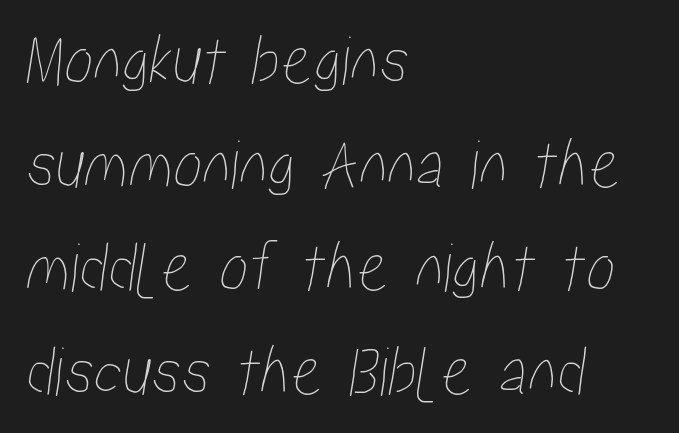
Q: Is the text underlined? A: No.
Q: How is the paragraph aligned? A: Left-aligned.
Q: Is the spacing between letters normal or unusually wide? A: Normal.
Q: Is the spacing between lines tight, normal or loose? A: Normal.
Q: Width (condensed, normal, or wide)? A: Condensed.
Q: Stroke contrast? A: Low.
Q: x-height? A: Medium.
Q: Monospaced? A: No.
